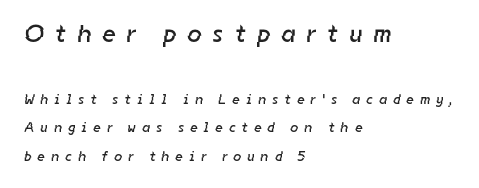
{"bold": "no", "underline": "no", "align": "left", "line_spacing": "loose", "line_spacing_ratio": 2.01, "letter_spacing": "wide", "letter_spacing_em": 0.46, "larger_block": "first", "size_ratio": 1.79, "glyph_px": 25}
